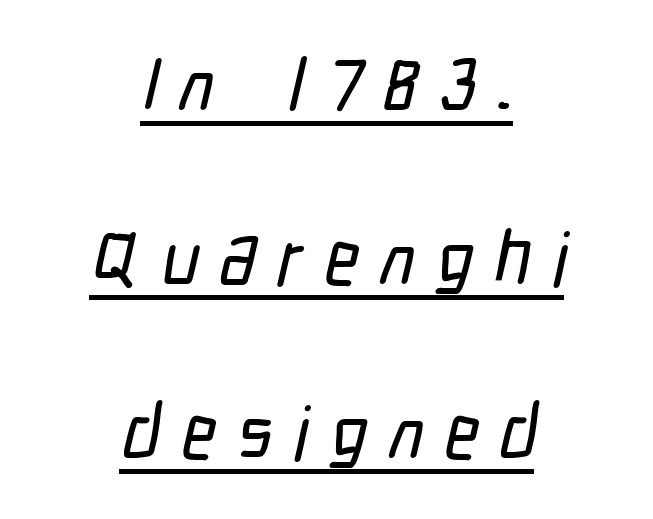
{"serif": "no", "width": "condensed", "stroke_contrast": "low", "x_height": "medium", "monospaced": "no", "underline": "yes", "align": "center", "line_spacing": "loose", "line_spacing_ratio": 2.32, "letter_spacing": "wide", "letter_spacing_em": 0.28, "glyph_px": 75}
